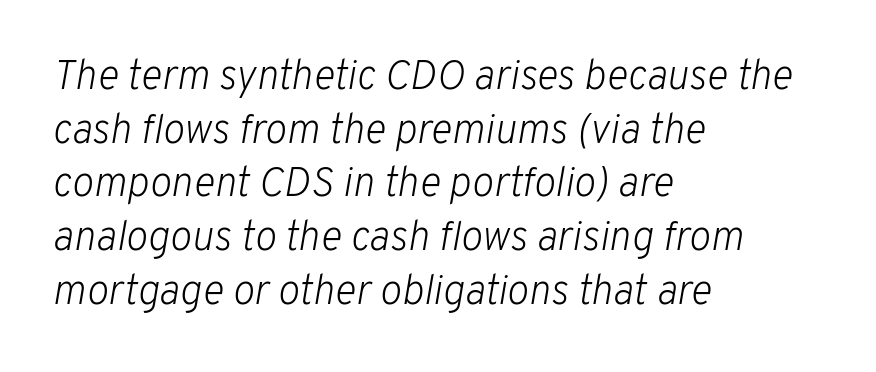
Q: Is the text bold? A: No.
Q: Is the text italic (slanted)? A: Yes, it leans right by about 10 degrees.
Q: Is the text underlined? A: No.
Q: How is the paragraph aligned? A: Left-aligned.
Q: Is the spacing between letters normal or unusually wide? A: Normal.
Q: Is the spacing between lines tight, normal or loose? A: Normal.
Q: Width (condensed, normal, or wide)? A: Normal.
Q: Stroke contrast? A: Low.
Q: x-height? A: Medium.
Q: Monospaced? A: No.
